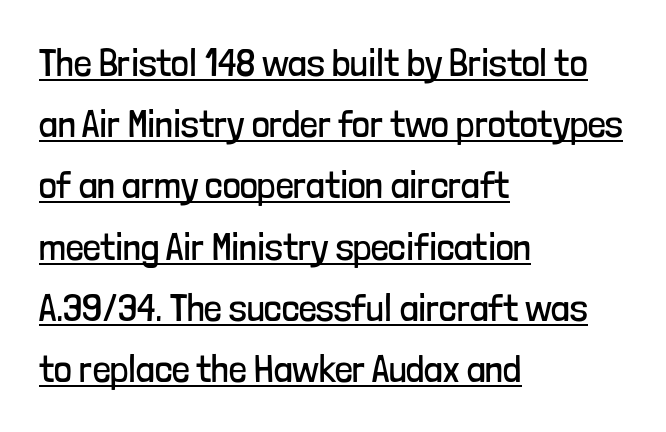
{"serif": "no", "italic": "no", "bold": "no", "weight": "regular", "width": "condensed", "stroke_contrast": "low", "x_height": "medium", "monospaced": "no", "underline": "yes", "align": "left", "line_spacing": "normal", "line_spacing_ratio": 1.57, "letter_spacing": "normal", "letter_spacing_em": 0.0, "glyph_px": 39}
